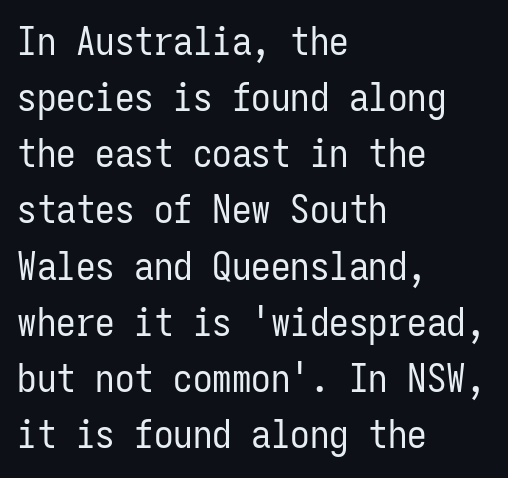
The image shows 39 px regular-weight, condensed sans-serif type, upright, monospaced; set left-aligned, normal line spacing (1.44x), normal letter spacing, not underlined; low stroke contrast and a medium x-height.
